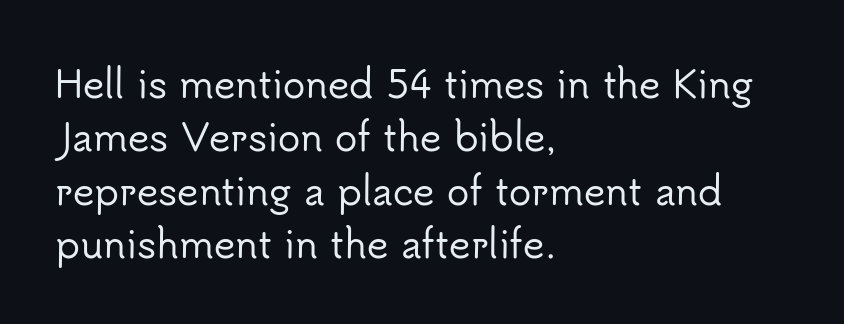
The rendering uses natural spacing where letterforms have individual widths. Each letter's strokes conclude bluntly, with no projecting serifs. The face used here is rendered with its standard letterfit. Rows of type keep a routine distance in the vertical direction. A roman cut, with each character standing at attention. These lines are set flush left with a ragged right edge.
